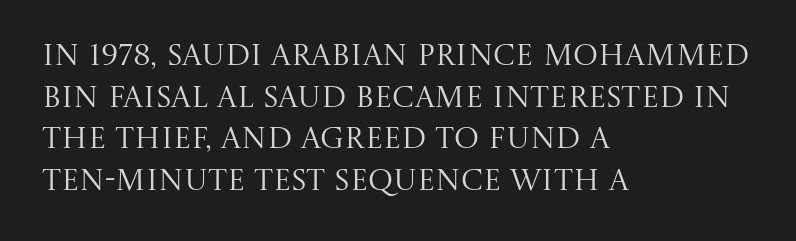
The image shows 30 px regular-weight serif type, upright; set left-aligned, normal line spacing (1.39x), normal letter spacing, not underlined; medium stroke contrast and a large x-height.
